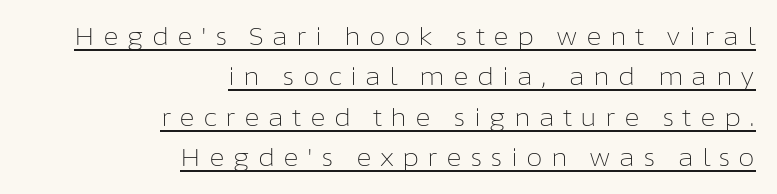
Notice how the stems are strictly vertical — no italics here. Layout note: lines flush right. If you measured baseline to baseline, you'd find a middling distance. Glyph-to-glyph distance is far greater than everyday printed text. The letterforms sit at book weight or below. This sample carries an underscore along the baseline area.
